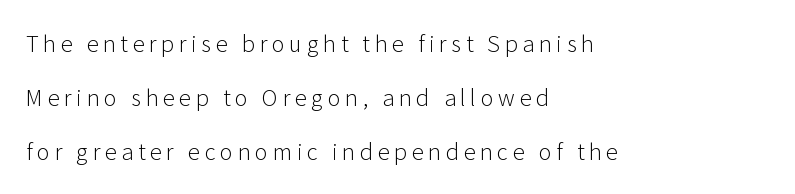
The image shows 22 px text type, upright; set left-aligned, loose line spacing (2.46x), unusually wide letter spacing (+0.21 em), not underlined.
